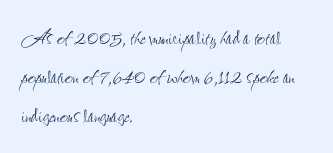
Q: Is the text bold? A: No.
Q: Is the text italic (slanted)? A: Yes.
Q: Is the text underlined? A: No.
Q: How is the paragraph aligned? A: Left-aligned.
Q: Is the spacing between letters normal or unusually wide? A: Normal.
Q: Is the spacing between lines tight, normal or loose? A: Normal.
Q: Width (condensed, normal, or wide)? A: Condensed.
Q: Stroke contrast? A: Low.
Q: x-height? A: Small.
Q: Monospaced? A: No.
